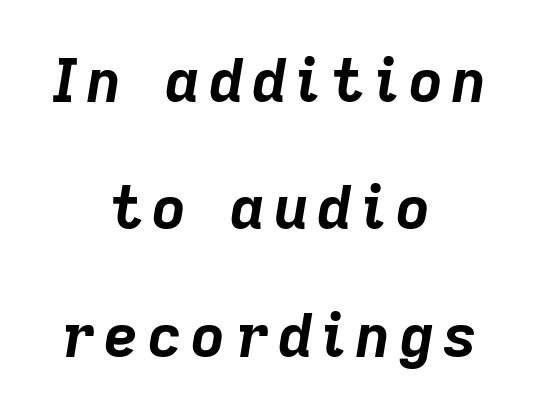
Vertically, the passage feels expansive, rows floating well apart. Is the block centered? Yes — each line is placed symmetrically about the middle. Typographic density is high because the face is bold. Rendered with sloped, italic letterforms.
